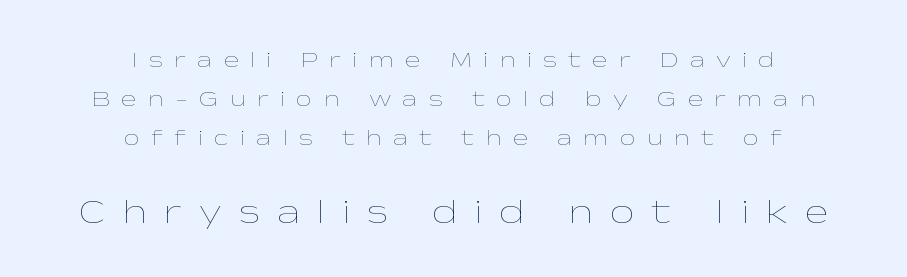
Q: Is the text bold? A: No.
Q: Is the text italic (slanted)? A: No, it is upright.
Q: Is the text underlined? A: No.
Q: How is the paragraph aligned? A: Centered.
Q: Is the spacing between letters normal or unusually wide? A: Unusually wide.
Q: Is the spacing between lines tight, normal or loose? A: Normal.
Q: Which block of text is set in a larger size, the first (top) or the second (bottom)? A: The second (bottom) one.
Q: Width (condensed, normal, or wide)? A: Wide.
Q: Stroke contrast? A: Low.
Q: x-height? A: Medium.
Q: Monospaced? A: No.
